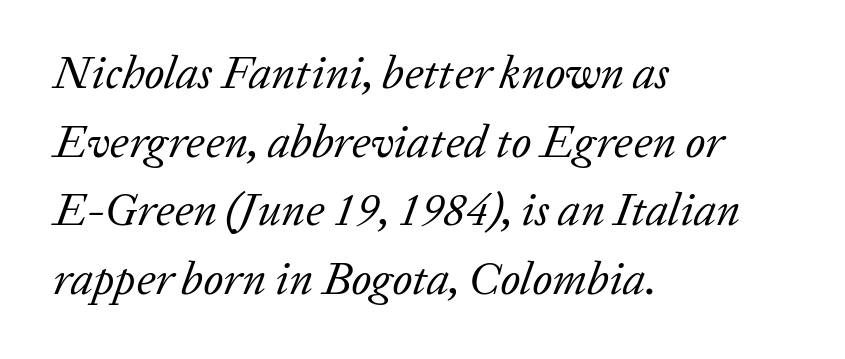
Q: Is the text bold? A: No.
Q: Is the text italic (slanted)? A: Yes, it leans right by about 20 degrees.
Q: Is the typeface a serif or a sans-serif typeface? A: Serif.
Q: Is the text underlined? A: No.
Q: How is the paragraph aligned? A: Left-aligned.
Q: Is the spacing between letters normal or unusually wide? A: Normal.
Q: Is the spacing between lines tight, normal or loose? A: Normal.
Q: Width (condensed, normal, or wide)? A: Normal.
Q: Stroke contrast? A: Low.
Q: x-height? A: Medium.
Q: Monospaced? A: No.
